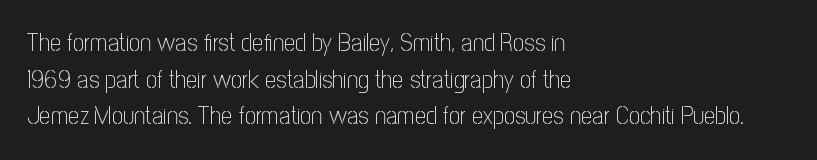
{"italic": "no", "bold": "no", "underline": "no", "align": "left", "line_spacing": "normal", "line_spacing_ratio": 1.47, "letter_spacing": "normal", "letter_spacing_em": 0.0, "glyph_px": 25}
